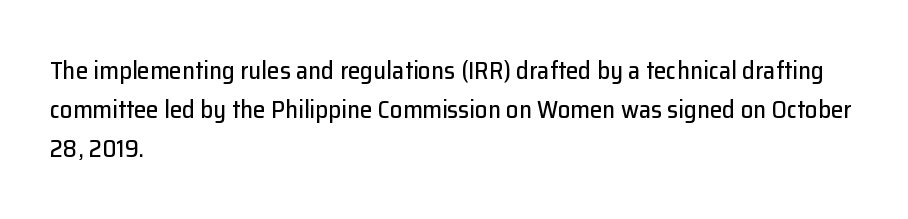
Q: Is the text italic (slanted)? A: No, it is upright.
Q: Is the text underlined? A: No.
Q: How is the paragraph aligned? A: Left-aligned.
Q: Is the spacing between letters normal or unusually wide? A: Normal.
Q: Is the spacing between lines tight, normal or loose? A: Normal.
